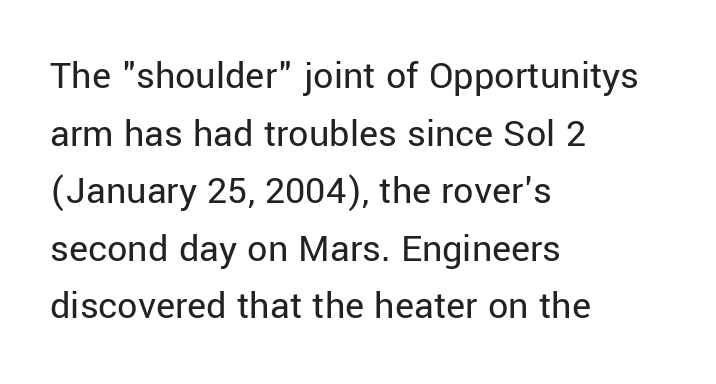
{"serif": "no", "italic": "no", "bold": "no", "weight": "regular", "width": "normal", "stroke_contrast": "low", "x_height": "medium", "monospaced": "no", "underline": "no", "align": "left", "line_spacing": "normal", "line_spacing_ratio": 1.44, "letter_spacing": "normal", "letter_spacing_em": 0.0, "glyph_px": 40}
